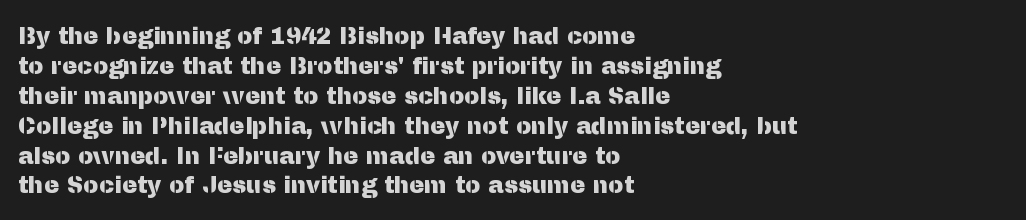
The rendering keeps characters at their native spacing. The string is rendered with underlining switched off. It's the straight-up-and-down kind of type. The paragraph has a hard left edge and a soft right edge. One glance says typical: line gaps are just what's usual.
